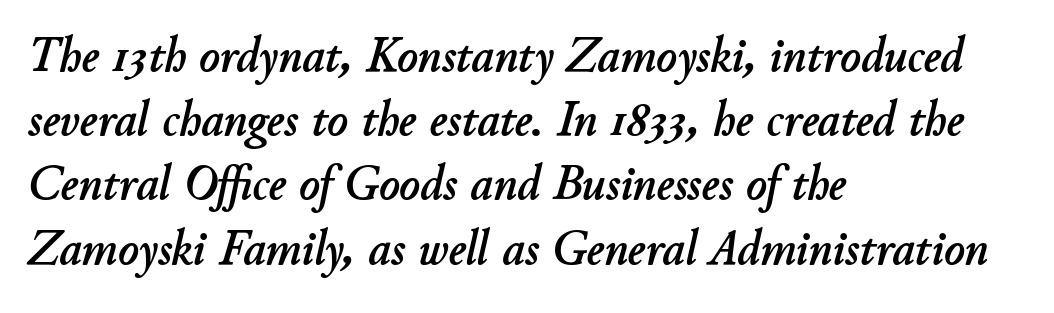
Think of a printed novel: that variable character pitch is what you see here. One-word summary of the alignment: left. A typesetter would call this zero additional tracking. Slant detected: the letters are inclined. The space between consecutive lines is moderate. The space beneath each line is pristine and unruled.
